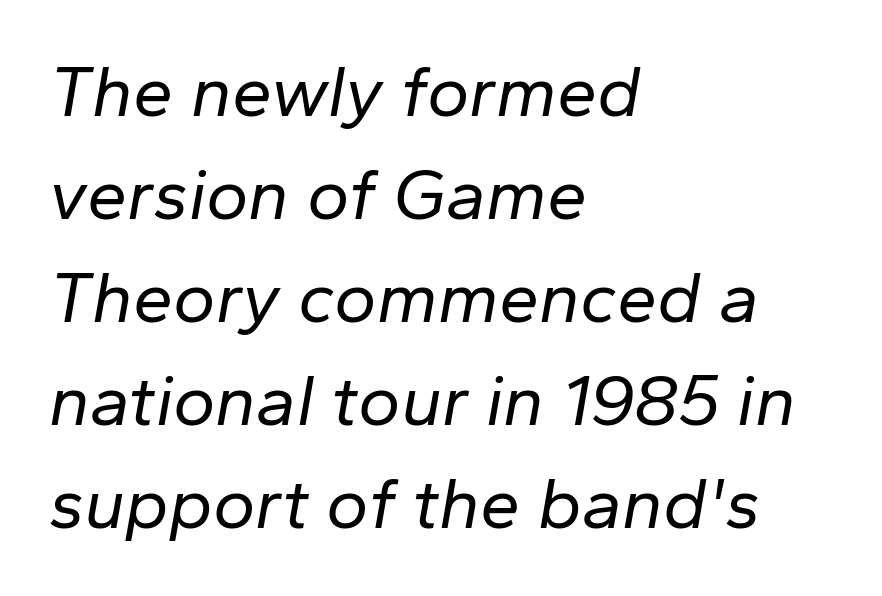
{"italic": "yes", "lean": "right", "slant_degrees": 10, "bold": "no", "weight": "regular", "width": "normal", "stroke_contrast": "low", "x_height": "medium", "monospaced": "no", "underline": "no", "align": "left", "line_spacing": "normal", "line_spacing_ratio": 1.43, "letter_spacing": "normal", "letter_spacing_em": 0.0, "glyph_px": 72}
